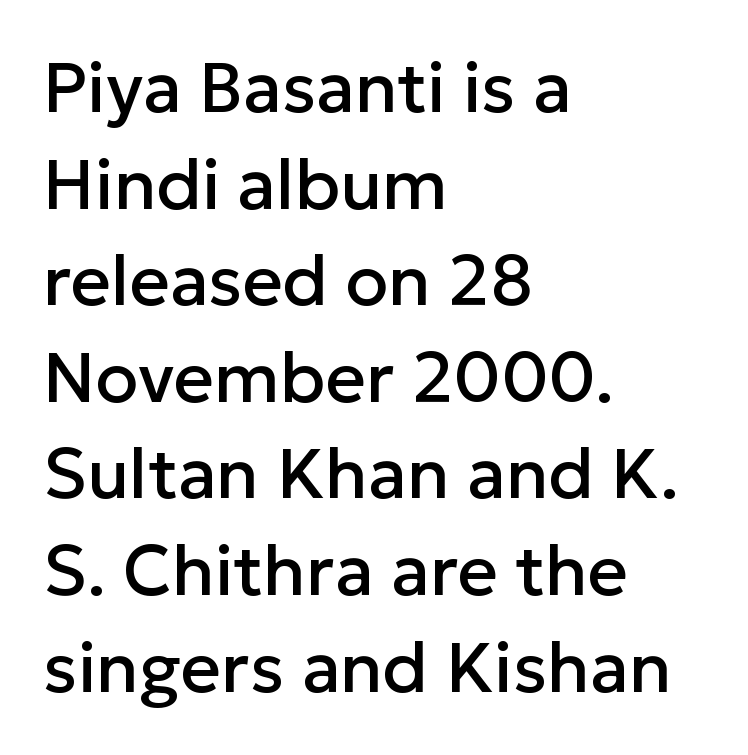
The image shows 70 px sans-serif type, upright; set left-aligned, normal line spacing (1.38x), normal letter spacing, not underlined; low stroke contrast and a medium x-height.
